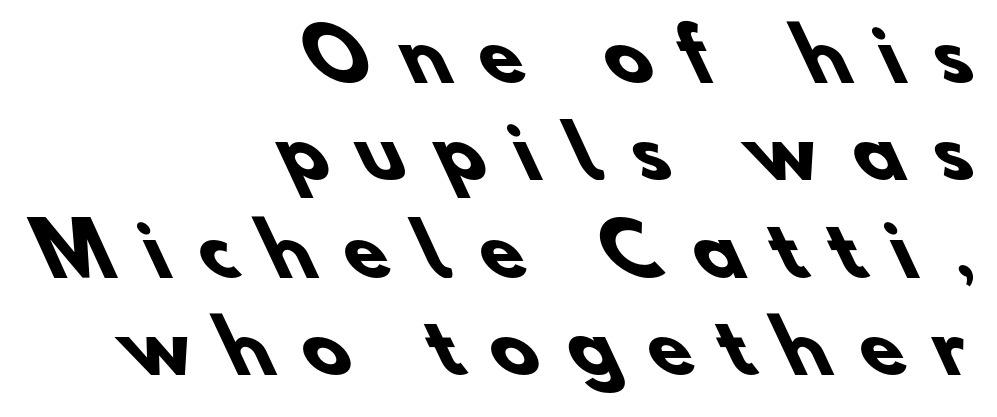
Q: Is the text bold? A: Yes.
Q: Is the typeface a serif or a sans-serif typeface? A: Sans-serif.
Q: Is the text underlined? A: No.
Q: How is the paragraph aligned? A: Right-aligned.
Q: Is the spacing between letters normal or unusually wide? A: Unusually wide.
Q: Is the spacing between lines tight, normal or loose? A: Normal.
Q: Width (condensed, normal, or wide)? A: Normal.
Q: Stroke contrast? A: Low.
Q: x-height? A: Small.
Q: Monospaced? A: No.
